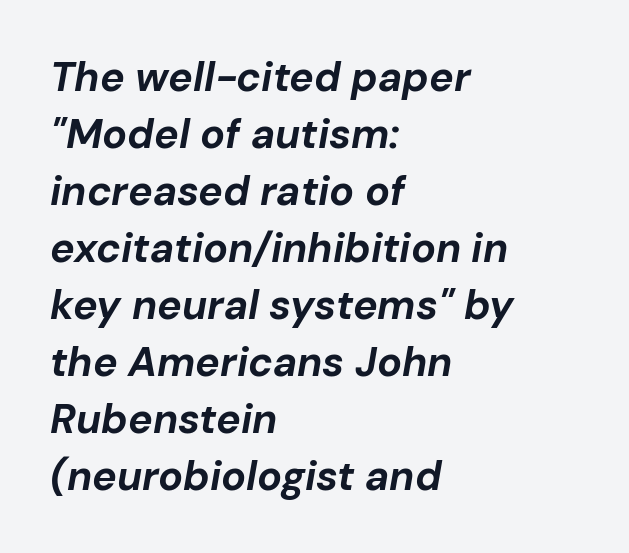
The lines sit at an ordinary, default distance from one another. The rag falls on the right side of this text block. Stroke thickness is high; the sample reads as a true bold. Is this a fixed-width face? No — the glyphs have proportional, varying widths.
